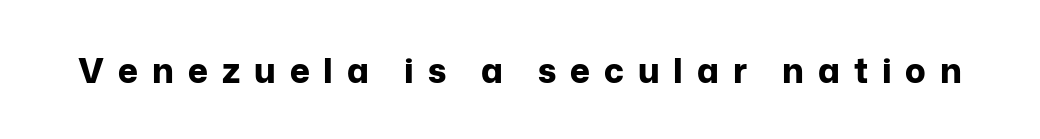
The image shows 34 px bold sans-serif type, upright; set unusually wide letter spacing (+0.41 em), not underlined; low stroke contrast and a medium x-height.
